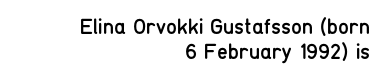
The image shows 22 px text type, upright; set right-aligned, tight line spacing (1.13x), normal letter spacing, not underlined.
